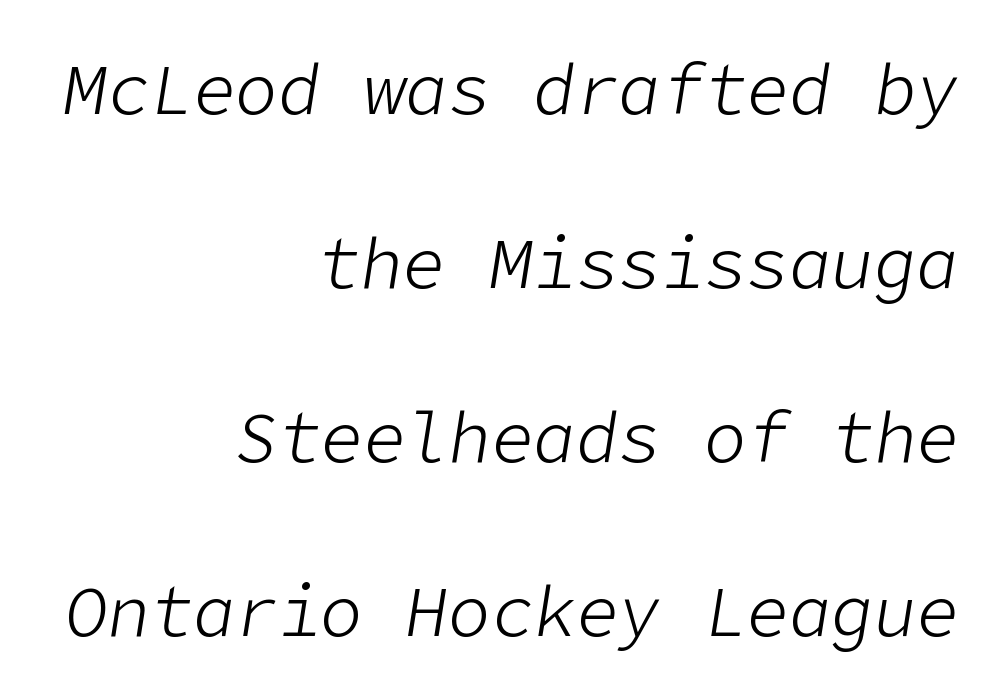
This sample is right-justified, so line beginnings fall wherever the words allow. Summary of weight: not heavy and not bold. The rendering keeps characters at their native spacing. The specimen reads as italic at a glance. Is there much room between lines? Yes — plenty of vertical air separates them.
